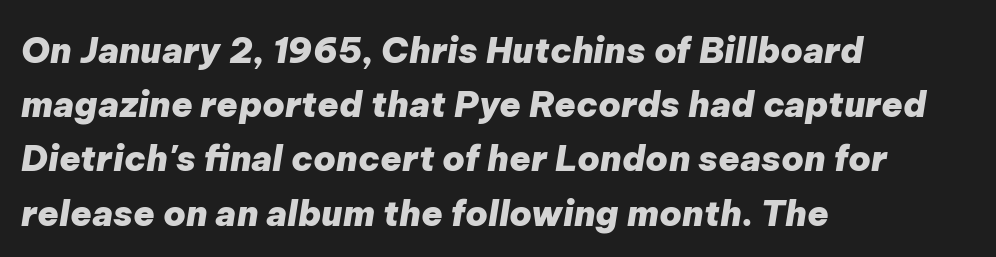
The lines in this sample share a left origin and differ only in where they stop. In terms of posture, this sample is oblique. Any mark beneath the type? The region is blank. You could not count columns in this text — the font is proportionally spaced.
